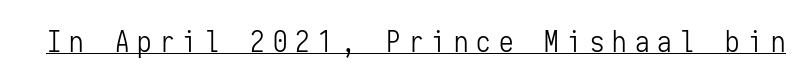
Q: Is the text bold? A: No.
Q: Is the text italic (slanted)? A: No, it is upright.
Q: Is the typeface a serif or a sans-serif typeface? A: Sans-serif.
Q: Is the text underlined? A: Yes.
Q: Is the spacing between letters normal or unusually wide? A: Unusually wide.
Q: Width (condensed, normal, or wide)? A: Condensed.
Q: Stroke contrast? A: Low.
Q: x-height? A: Medium.
Q: Monospaced? A: Yes.
